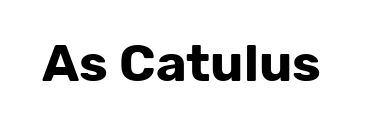
Q: Is the text bold? A: Yes.
Q: Is the text italic (slanted)? A: No, it is upright.
Q: Is the typeface a serif or a sans-serif typeface? A: Sans-serif.
Q: Is the text underlined? A: No.
Q: Is the spacing between letters normal or unusually wide? A: Normal.
Q: Width (condensed, normal, or wide)? A: Normal.
Q: Stroke contrast? A: Low.
Q: x-height? A: Medium.
Q: Monospaced? A: No.
